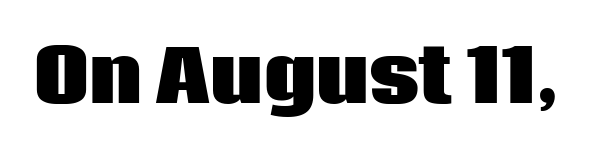
Plain, unruled lines of type. Think of a printed novel: that variable character pitch is what you see here. The designer went with a sans here, leaving each stem footless. A roman cut, with each character standing at attention. Chunky letters — that's bold for sure. Default kerning and tracking; the words read as compact shapes.
